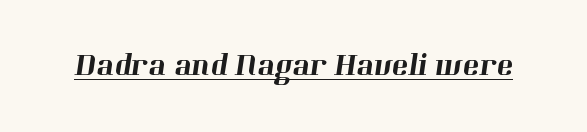
The letterforms sit shoulder to shoulder at normal distance. Is this a fixed-width face? No — the glyphs have proportional, varying widths. What kind of face is this? One with serifs. The face used here appears with an underline applied.
